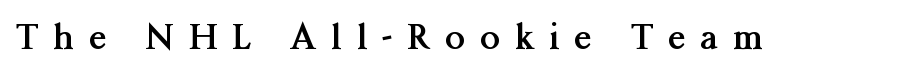
The image shows 35 px semibold serif type, upright; set unusually wide letter spacing (+0.44 em), not underlined; medium stroke contrast and a medium x-height.
